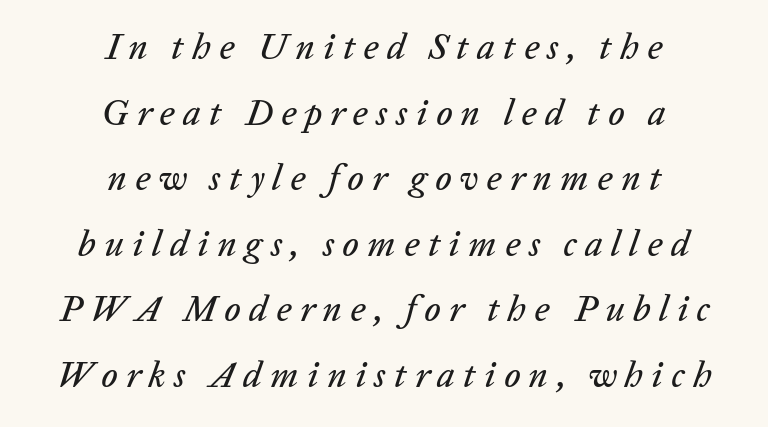
{"italic": "yes", "lean": "right", "slant_degrees": 20, "width": "normal", "stroke_contrast": "low", "x_height": "medium", "monospaced": "no", "underline": "no", "align": "center", "line_spacing_ratio": 1.82, "letter_spacing": "wide", "letter_spacing_em": 0.23, "glyph_px": 36}
